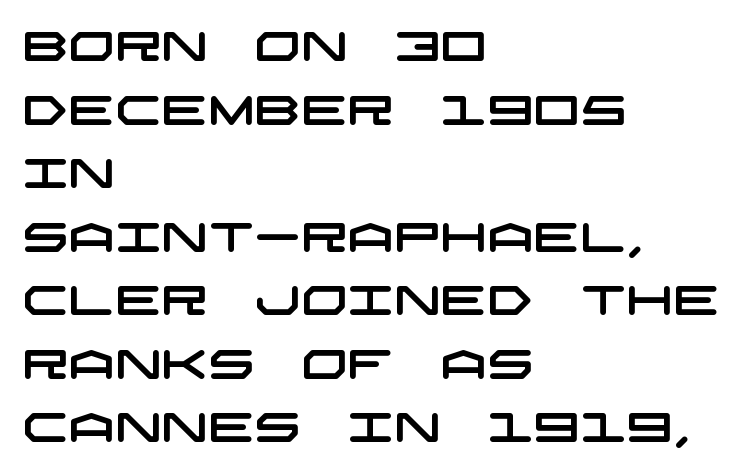
{"serif": "no", "width": "wide", "stroke_contrast": "low", "x_height": "large", "underline": "no", "align": "left", "line_spacing": "normal", "line_spacing_ratio": 1.55, "letter_spacing": "normal", "letter_spacing_em": 0.0, "glyph_px": 41}
